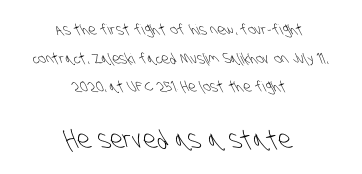
The image shows 24 px text type; set centered, loose line spacing (2.04x), normal letter spacing, not underlined; the second (bottom) block is 1.71x larger.
